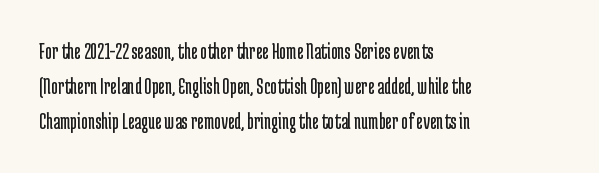
Q: Is the text bold? A: No.
Q: Is the text italic (slanted)? A: No, it is upright.
Q: Is the text underlined? A: No.
Q: How is the paragraph aligned? A: Left-aligned.
Q: Is the spacing between letters normal or unusually wide? A: Normal.
Q: Is the spacing between lines tight, normal or loose? A: Normal.
